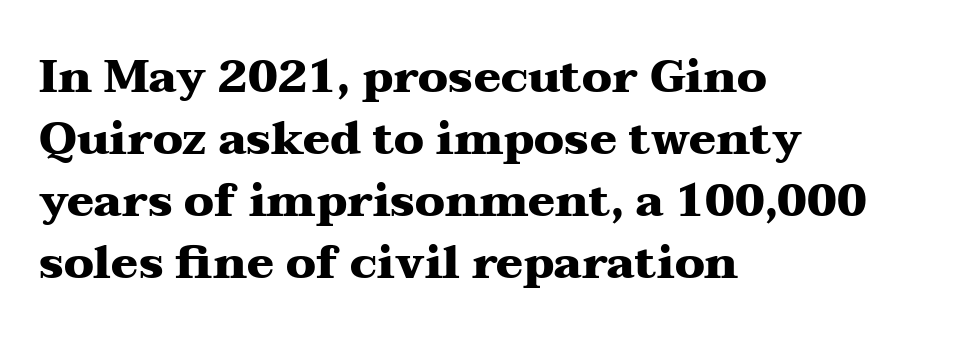
This is the regular roman posture of the typeface. A full-strength bold gives these letters their thick strokes. Note the varied advance widths — an 'i' is clearly narrower than an 'm'. Line beginnings align vertically; line endings do not. Letters rest on an invisible, unmarked baseline. I'd call this a serif setting — the letters wear small feet.
